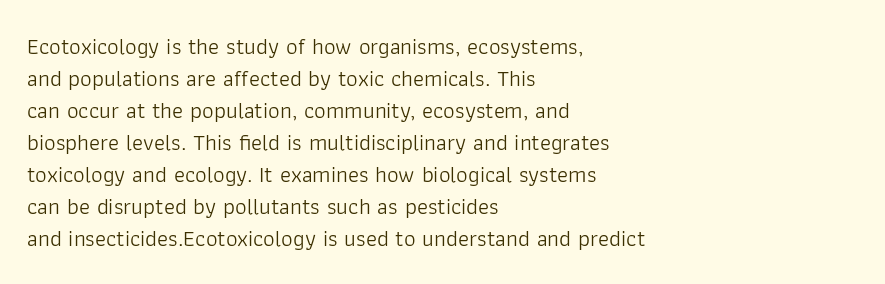
The image shows 23 px text type, upright; set left-aligned, normal line spacing (1.39x), normal letter spacing, not underlined.
